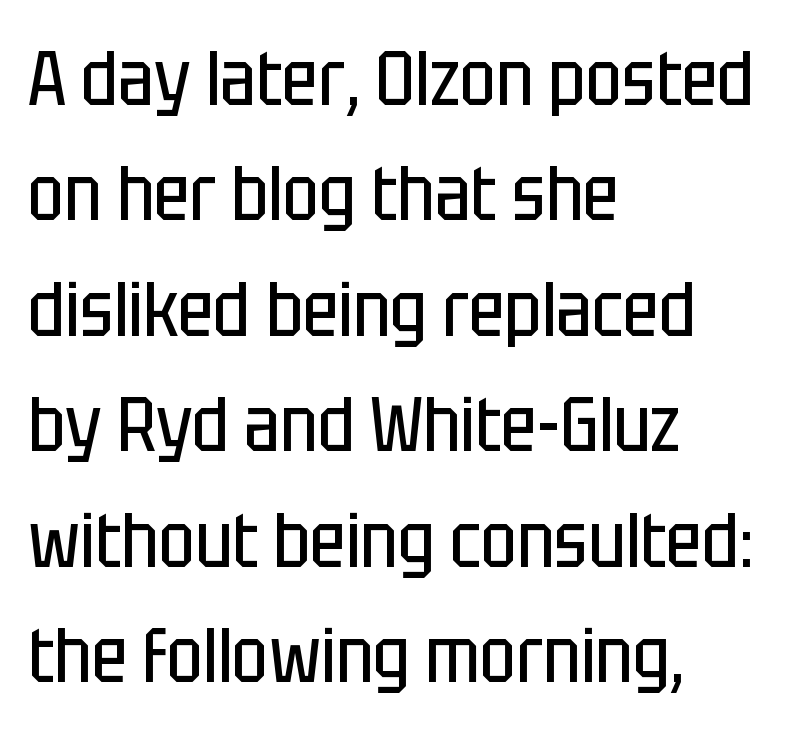
One glance says typical: line gaps are just what's usual. Style check: upright. A clean baseline with only descenders dipping below it. Observe the ordinary spacing: letters are neighbours, not strangers. The rag falls on the right side of this text block.
